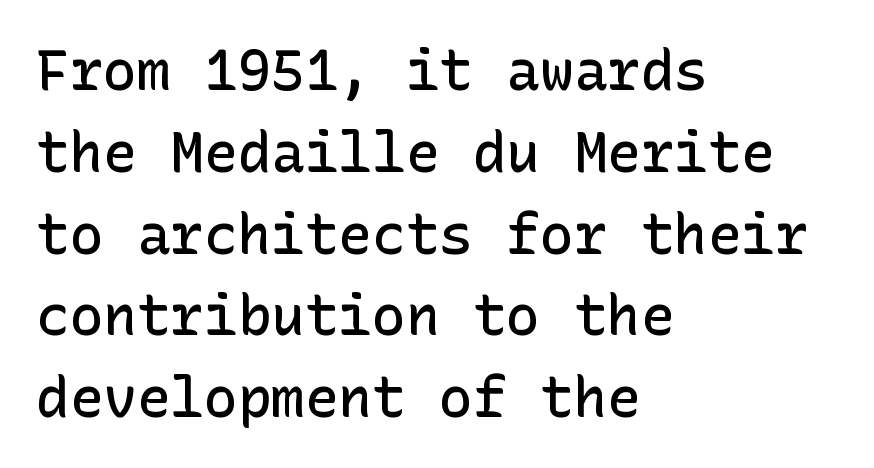
{"serif": "no", "italic": "no", "bold": "semi", "weight": "semibold", "width": "normal", "stroke_contrast": "low", "x_height": "medium", "underline": "no", "align": "left", "line_spacing": "normal", "line_spacing_ratio": 1.46, "letter_spacing": "normal", "letter_spacing_em": 0.0, "glyph_px": 56}
